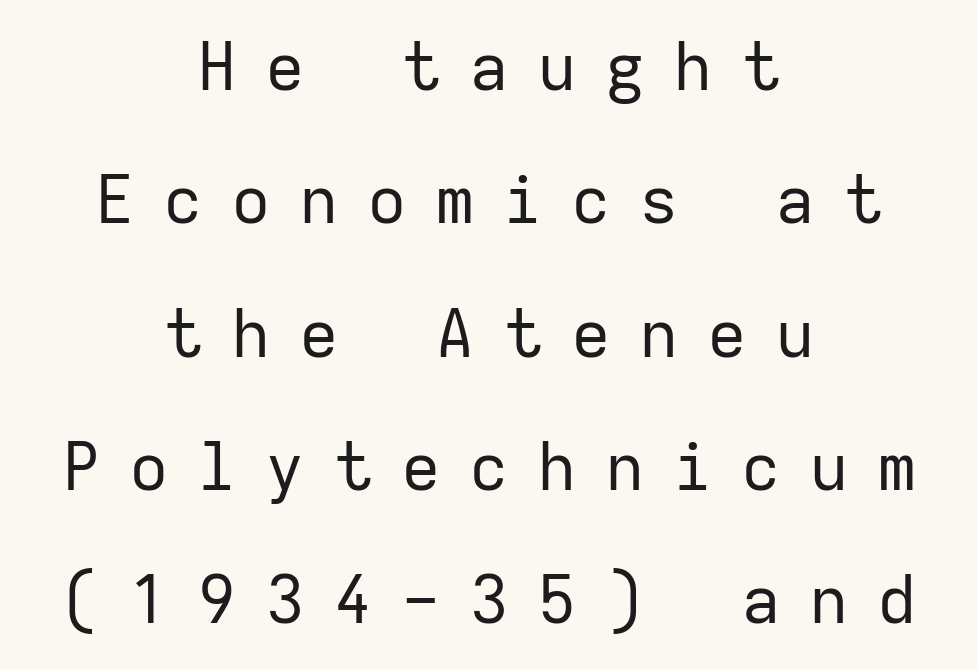
Q: Is the text bold? A: No.
Q: Is the text italic (slanted)? A: No, it is upright.
Q: Is the typeface a serif or a sans-serif typeface? A: Sans-serif.
Q: Is the text underlined? A: No.
Q: How is the paragraph aligned? A: Centered.
Q: Is the spacing between letters normal or unusually wide? A: Unusually wide.
Q: Is the spacing between lines tight, normal or loose? A: Loose.
Q: Width (condensed, normal, or wide)? A: Normal.
Q: Stroke contrast? A: Low.
Q: x-height? A: Medium.
Q: Monospaced? A: Yes.
